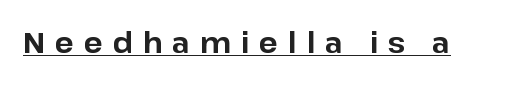
The image shows 28 px bold sans-serif type, upright; set unusually wide letter spacing (+0.35 em), underlined; low stroke contrast and a medium x-height.
